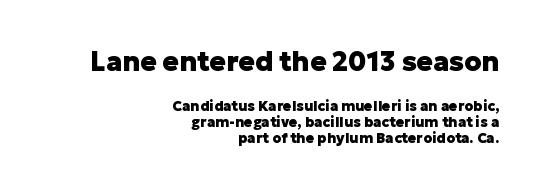
Q: Is the text bold? A: Yes.
Q: Is the text italic (slanted)? A: No, it is upright.
Q: Is the text underlined? A: No.
Q: How is the paragraph aligned? A: Right-aligned.
Q: Is the spacing between letters normal or unusually wide? A: Normal.
Q: Which block of text is set in a larger size, the first (top) or the second (bottom)? A: The first (top) one.
